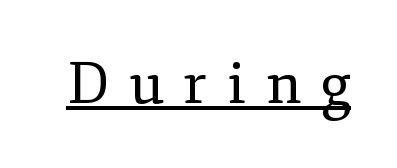
Heft: none added — not bold. You could not count columns in this text — the font is proportionally spaced. Characters remain perfectly vertical along every line. Underlining? Definitely there.
